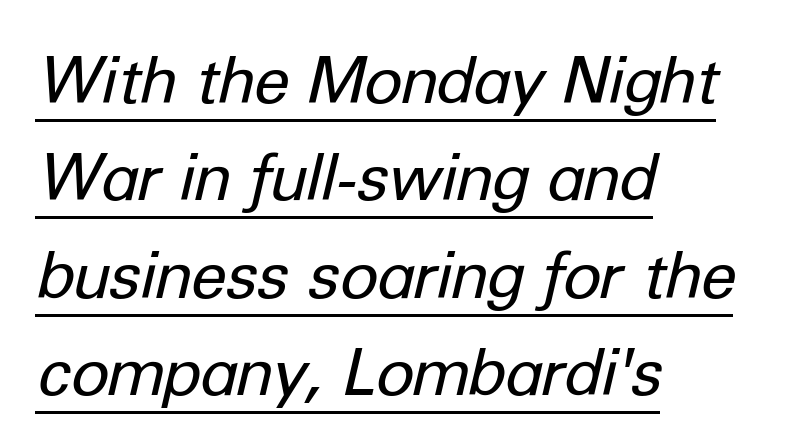
{"italic": "yes", "lean": "right", "slant_degrees": 12, "bold": "no", "weight": "regular", "width": "normal", "stroke_contrast": "low", "x_height": "medium", "monospaced": "no", "underline": "yes", "align": "left", "line_spacing": "normal", "line_spacing_ratio": 1.5, "letter_spacing": "normal", "letter_spacing_em": 0.0, "glyph_px": 65}
